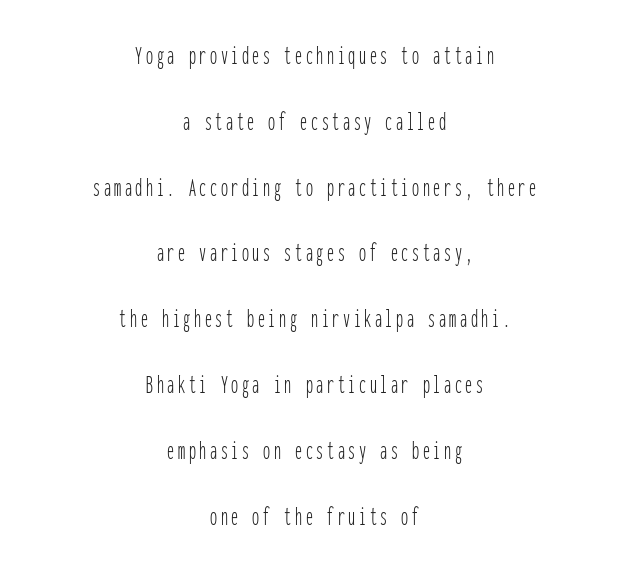
The image shows 28 px thin, condensed sans-serif type, upright, monospaced; set centered, loose line spacing (2.35x), not underlined; low stroke contrast and a medium x-height.
